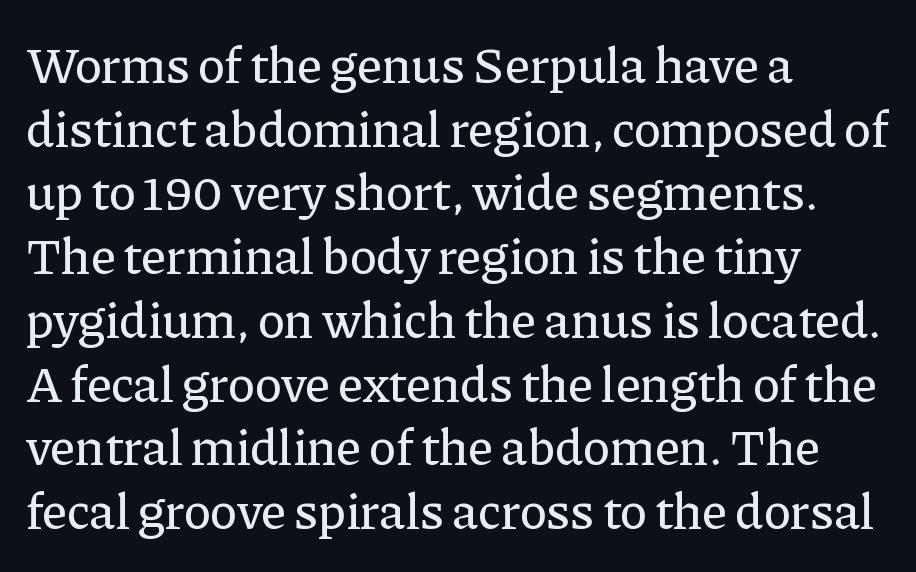
The face used here is proportionally spaced, like ordinary book or web type. The font's upright variant was chosen for this text. This sample is left-justified, so line endings fall wherever the words run out. Honestly, the row spacing looks completely unremarkable. How are the letters spaced? Ordinarily, with no added tracking. A serif font was chosen for this passage.
